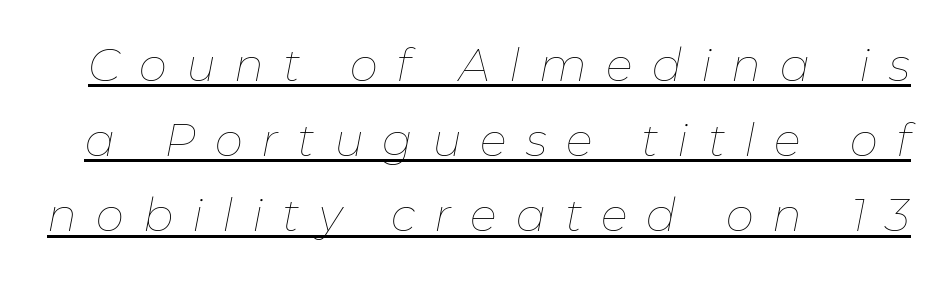
{"italic": "yes", "lean": "right", "slant_degrees": 11, "bold": "no", "weight": "thin", "width": "normal", "stroke_contrast": "low", "x_height": "medium", "monospaced": "no", "underline": "yes", "line_spacing": "normal", "line_spacing_ratio": 1.67, "letter_spacing": "wide", "letter_spacing_em": 0.42, "glyph_px": 45}
